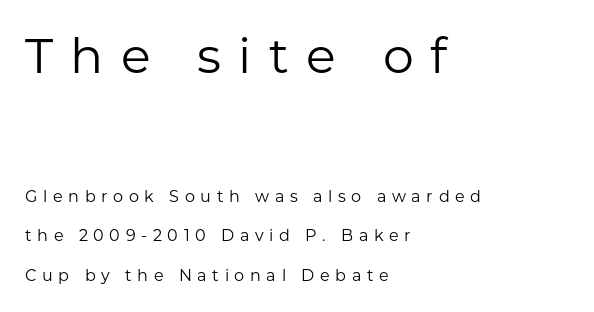
Q: Is the text bold? A: No.
Q: Is the text italic (slanted)? A: No, it is upright.
Q: Is the typeface a serif or a sans-serif typeface? A: Sans-serif.
Q: Is the text underlined? A: No.
Q: How is the paragraph aligned? A: Left-aligned.
Q: Is the spacing between letters normal or unusually wide? A: Unusually wide.
Q: Is the spacing between lines tight, normal or loose? A: Loose.
Q: Which block of text is set in a larger size, the first (top) or the second (bottom)? A: The first (top) one.
Q: Width (condensed, normal, or wide)? A: Normal.
Q: Stroke contrast? A: Low.
Q: x-height? A: Medium.
Q: Monospaced? A: No.
